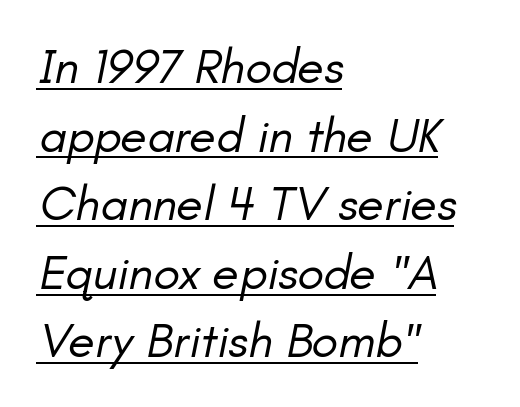
Q: Is the text bold? A: No.
Q: Is the text italic (slanted)? A: Yes, it leans right by about 11 degrees.
Q: Is the text underlined? A: Yes.
Q: How is the paragraph aligned? A: Left-aligned.
Q: Is the spacing between letters normal or unusually wide? A: Normal.
Q: Is the spacing between lines tight, normal or loose? A: Normal.
Q: Width (condensed, normal, or wide)? A: Normal.
Q: Stroke contrast? A: Low.
Q: x-height? A: Small.
Q: Monospaced? A: No.
